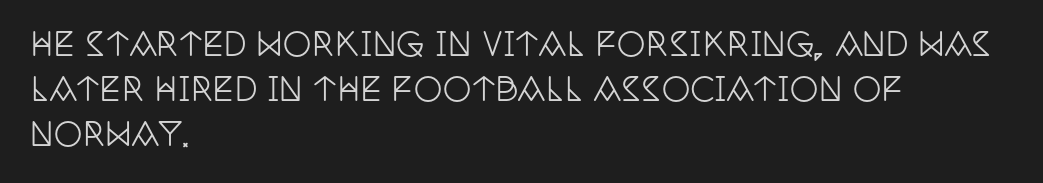
The image shows 32 px condensed serif type, upright; set left-aligned, normal line spacing (1.4x), normal letter spacing, not underlined; low stroke contrast and a large x-height.
